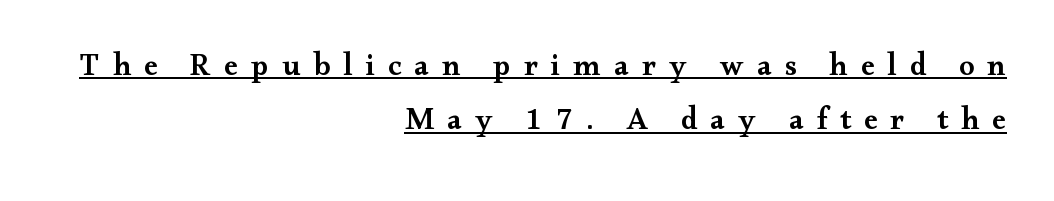
I'd call this a serif setting — the letters wear small feet. Typographic density is moderately raised because the face is semibold. Students, note that the glyphs here are deliberately spaced far apart. These lines are rendered in a variable-pitch font.
